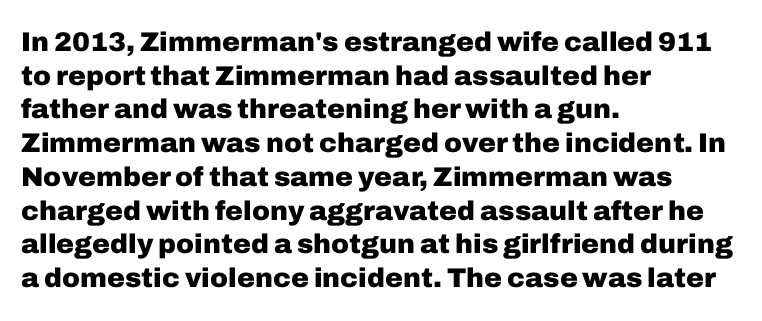
Its strokes are broad and dark, the hallmark of bold type. It's the straight-up-and-down kind of type. Regular leading. Caption: standard tracking, unaltered.
